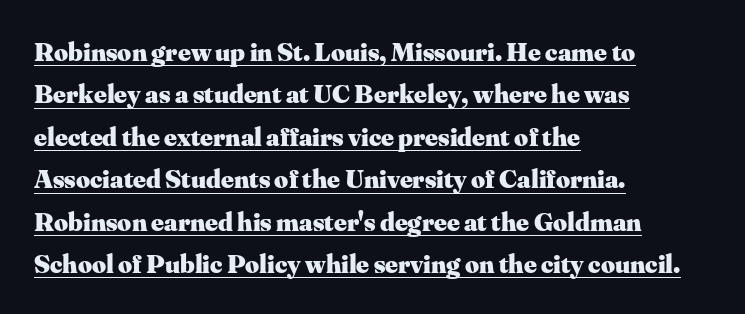
{"italic": "no", "bold": "yes", "underline": "yes", "align": "left", "line_spacing": "normal", "line_spacing_ratio": 1.57, "letter_spacing": "normal", "letter_spacing_em": 0.0, "glyph_px": 27}
